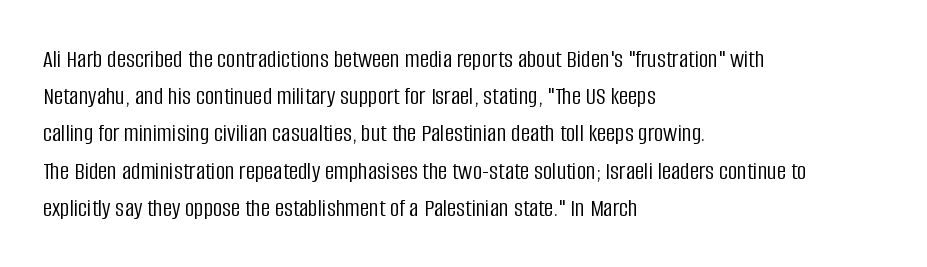
The image shows 26 px text type, upright; set left-aligned, normal line spacing (1.43x), normal letter spacing, not underlined.
